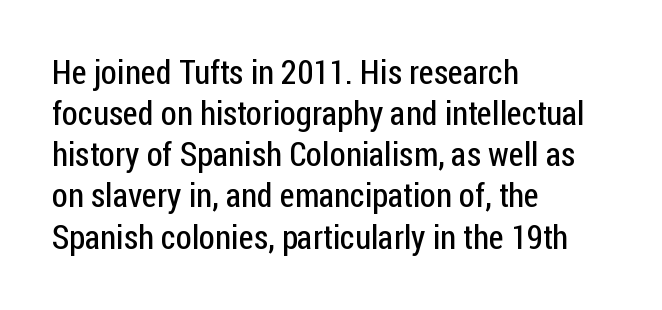
The image shows 34 px regular-weight, condensed sans-serif type, upright; set left-aligned, line spacing 1.21x, normal letter spacing, not underlined; low stroke contrast and a medium x-height.
